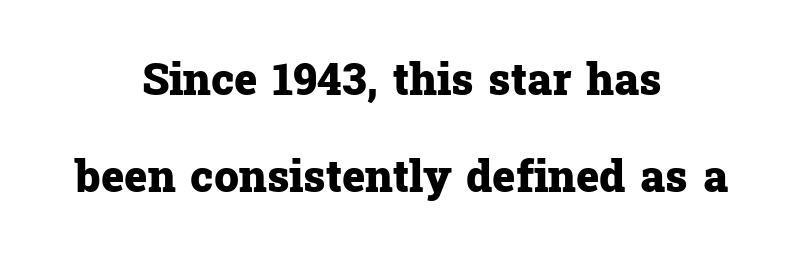
Strong, thick strokes mark this as bold type. Does the lettering tilt? It doesn't — this is upright. Nobody touched the tracking dial on this one. Each new line begins a long way beneath the previous one. Note the varied advance widths — an 'i' is clearly narrower than an 'm'.
